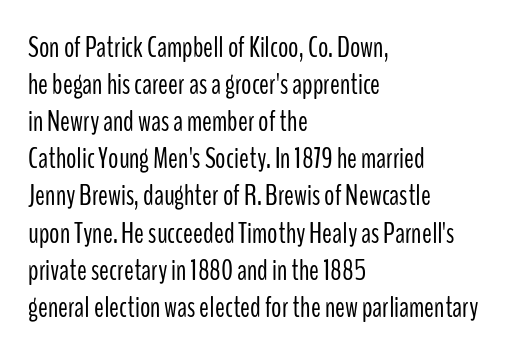
Q: Is the text bold? A: No.
Q: Is the text italic (slanted)? A: No, it is upright.
Q: Is the typeface a serif or a sans-serif typeface? A: Sans-serif.
Q: Is the text underlined? A: No.
Q: How is the paragraph aligned? A: Left-aligned.
Q: Is the spacing between letters normal or unusually wide? A: Normal.
Q: Is the spacing between lines tight, normal or loose? A: Normal.
Q: Width (condensed, normal, or wide)? A: Condensed.
Q: Stroke contrast? A: Low.
Q: x-height? A: Medium.
Q: Monospaced? A: No.
